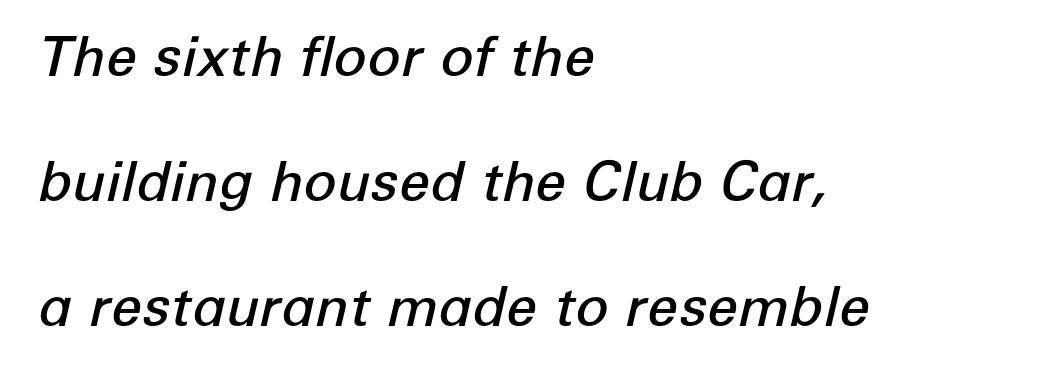
Weight check: semibold — heavier than regular, not quite bold. A typesetter would mark this as italic. Line beginnings align vertically; line endings do not. Nobody touched the tracking dial on this one. A bare baseline throughout the passage. How would I describe the line gaps? Wide and relaxed.
